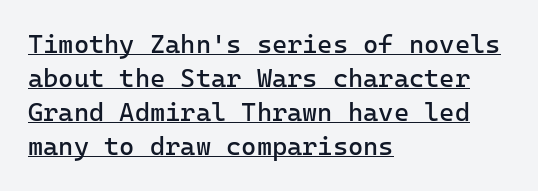
The image shows 26 px text type, upright; set left-aligned, normal line spacing (1.31x), normal letter spacing, underlined.
